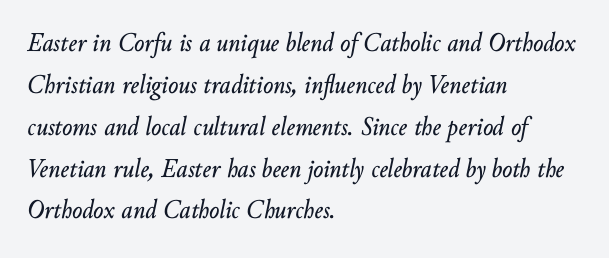
Q: Is the text italic (slanted)? A: Yes, it leans right by about 10 degrees.
Q: Is the text underlined? A: No.
Q: How is the paragraph aligned? A: Left-aligned.
Q: Is the spacing between letters normal or unusually wide? A: Normal.
Q: Is the spacing between lines tight, normal or loose? A: Normal.
